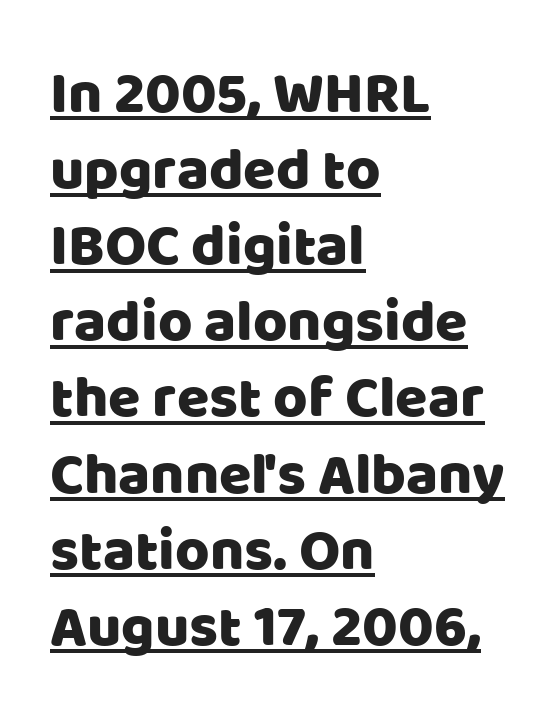
The image shows 59 px sans-serif type, upright; set left-aligned, normal line spacing (1.29x), normal letter spacing, underlined; low stroke contrast and a large x-height.
